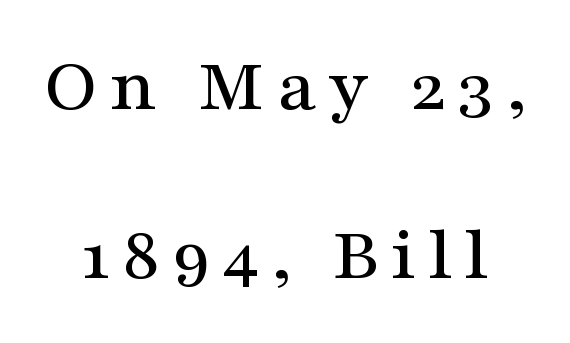
Q: Is the text italic (slanted)? A: No, it is upright.
Q: Is the typeface a serif or a sans-serif typeface? A: Serif.
Q: Is the text underlined? A: No.
Q: Is the spacing between lines tight, normal or loose? A: Loose.
Q: Width (condensed, normal, or wide)? A: Wide.
Q: Stroke contrast? A: Medium.
Q: x-height? A: Medium.
Q: Monospaced? A: No.
